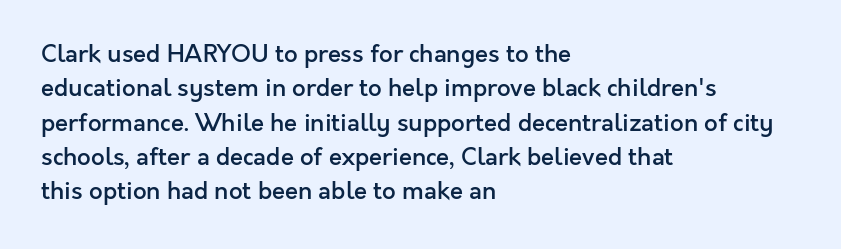
Q: Is the text bold? A: Semi-bold.
Q: Is the text italic (slanted)? A: No, it is upright.
Q: Is the text underlined? A: No.
Q: How is the paragraph aligned? A: Left-aligned.
Q: Is the spacing between letters normal or unusually wide? A: Normal.
Q: Is the spacing between lines tight, normal or loose? A: Normal.
